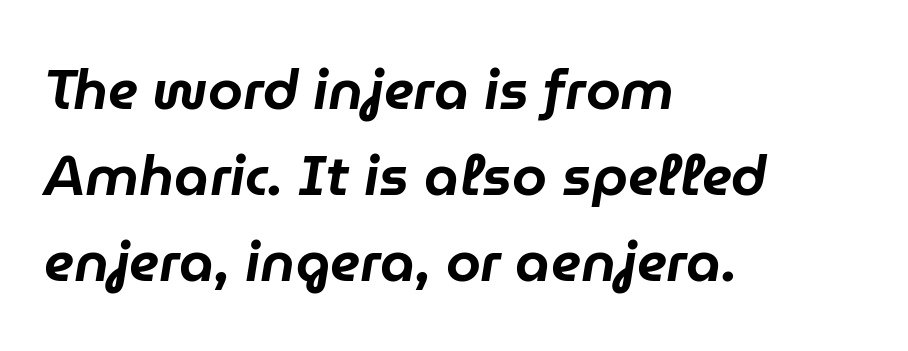
Q: Is the text italic (slanted)? A: Yes, it leans right by about 9 degrees.
Q: Is the text underlined? A: No.
Q: How is the paragraph aligned? A: Left-aligned.
Q: Is the spacing between letters normal or unusually wide? A: Normal.
Q: Is the spacing between lines tight, normal or loose? A: Normal.
Q: Width (condensed, normal, or wide)? A: Normal.
Q: Stroke contrast? A: Low.
Q: x-height? A: Medium.
Q: Monospaced? A: No.
